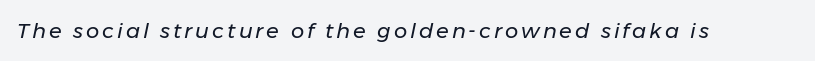
{"italic": "yes", "lean": "right", "slant_degrees": 11, "bold": "no", "underline": "no", "glyph_px": 21}
